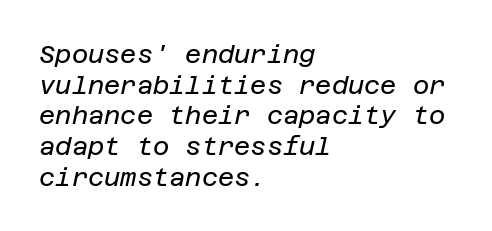
{"italic": "yes", "lean": "right", "slant_degrees": 12, "bold": "no", "underline": "no", "align": "left", "line_spacing_ratio": 1.23, "letter_spacing": "normal", "letter_spacing_em": 0.0, "glyph_px": 25}
